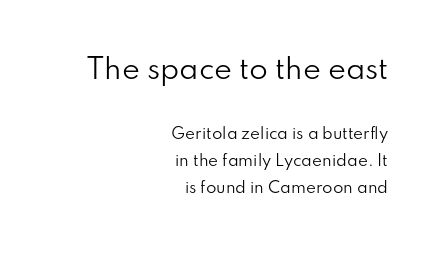
Italic? Not at all — the glyphs are vertical. No letter is thick-stroked: the sample isn't bold. Top chunk: large. Bottom chunk: small. Descenders hang freely into open space. The typesetter chose a ragged-left arrangement here. Tracking here is standard; glyphs follow each other at the usual distance.
